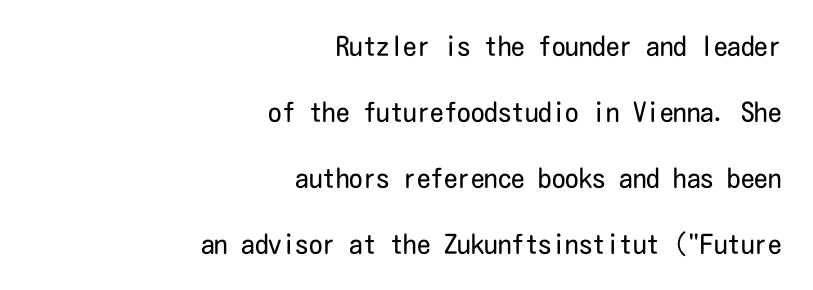
The image shows 27 px text type, upright; set right-aligned, loose line spacing (2.44x), normal letter spacing, not underlined.
